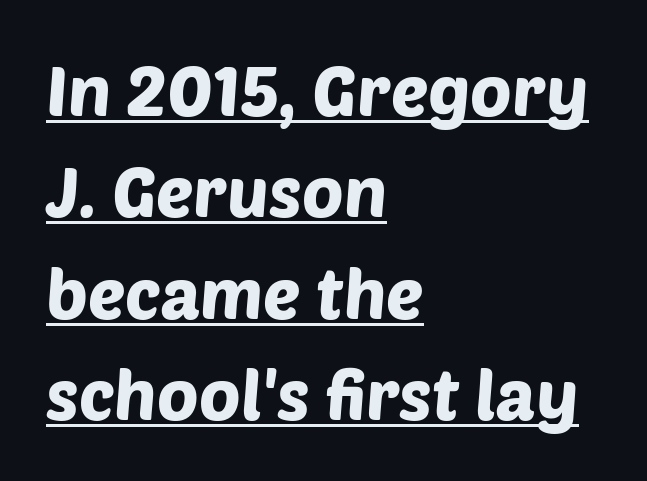
The image shows 70 px sans-serif type; set left-aligned, normal line spacing (1.45x), normal letter spacing, underlined; low stroke contrast and a large x-height.
